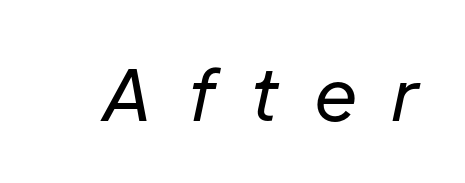
Q: Is the text bold? A: No.
Q: Is the text italic (slanted)? A: Yes, it leans right by about 12 degrees.
Q: Is the text underlined? A: No.
Q: Is the spacing between letters normal or unusually wide? A: Unusually wide.
Q: Width (condensed, normal, or wide)? A: Normal.
Q: Stroke contrast? A: Low.
Q: x-height? A: Medium.
Q: Monospaced? A: No.
